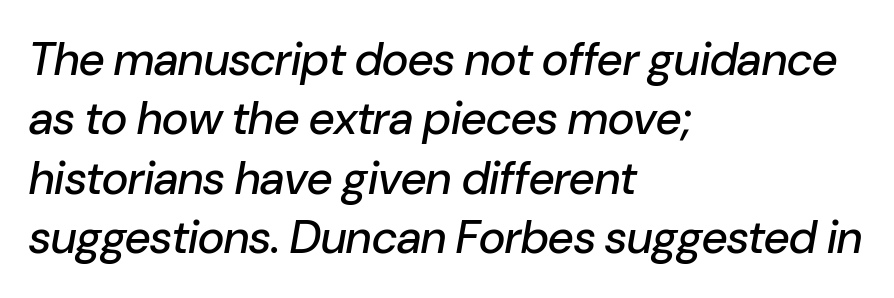
The space directly below the letters is spotless. Is the block centered? No — it sits flush against the left margin. Spacing verdict: proportional, widths tailored to each character. Posture: slanted. Honestly, the row spacing looks completely unremarkable. Characters follow at the spacing the type designer built in.
